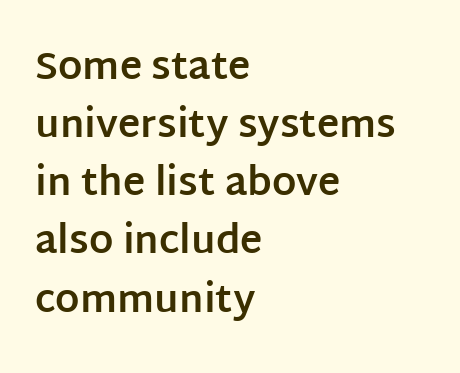
{"serif": "no", "italic": "no", "bold": "yes", "weight": "bold", "width": "normal", "stroke_contrast": "low", "x_height": "large", "monospaced": "no", "underline": "no", "align": "left", "line_spacing": "normal", "line_spacing_ratio": 1.53, "letter_spacing": "normal", "letter_spacing_em": 0.0, "glyph_px": 38}
